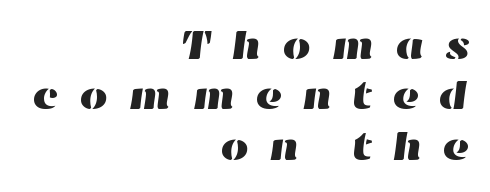
Q: Is the text underlined? A: No.
Q: How is the paragraph aligned? A: Right-aligned.
Q: Is the spacing between letters normal or unusually wide? A: Unusually wide.
Q: Width (condensed, normal, or wide)? A: Wide.
Q: Stroke contrast? A: High.
Q: x-height? A: Medium.
Q: Monospaced? A: No.
